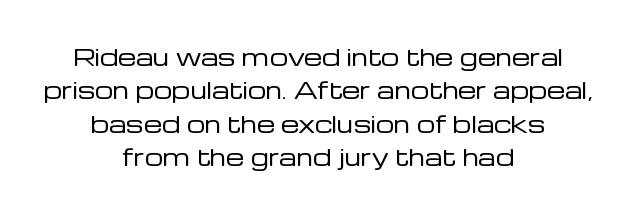
Is there much room between lines? A standard amount, neither cramped nor airy. The area under the type is left untouched. The cut favours lightness, reaching ordinary text weight at its darkest. Designer's note — italics off, roman on.
